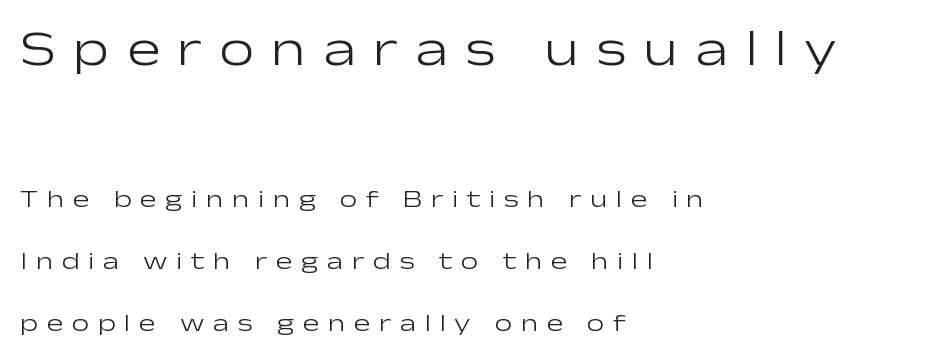
The image shows 50 px light, wide sans-serif type, upright; set left-aligned, loose line spacing (2.48x), unusually wide letter spacing (+0.34 em), not underlined; the first (top) block is 2.0x larger; low stroke contrast and a medium x-height.
